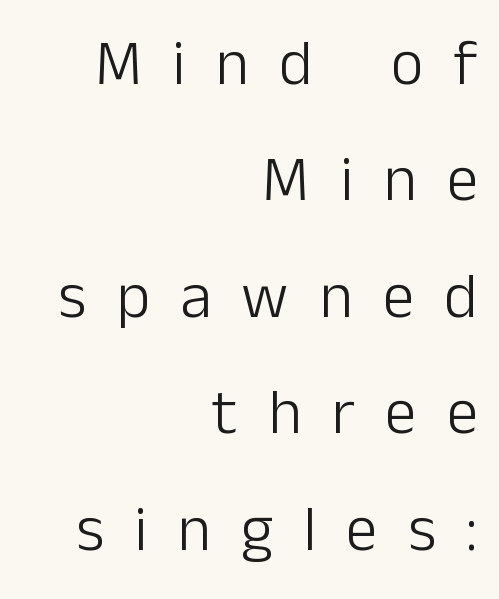
{"serif": "no", "italic": "no", "bold": "no", "weight": "light", "width": "normal", "stroke_contrast": "low", "x_height": "medium", "monospaced": "no", "underline": "no", "align": "right", "line_spacing_ratio": 1.82, "letter_spacing": "wide", "letter_spacing_em": 0.47, "glyph_px": 64}
